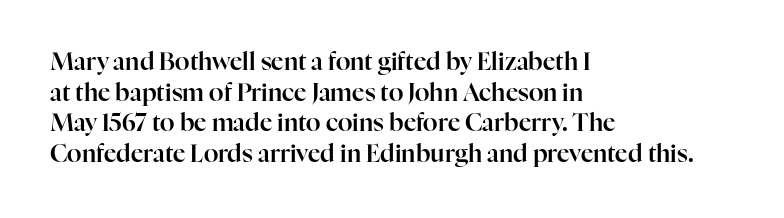
{"italic": "no", "underline": "no", "align": "left", "line_spacing": "normal", "line_spacing_ratio": 1.28, "letter_spacing": "normal", "letter_spacing_em": 0.0, "glyph_px": 24}
